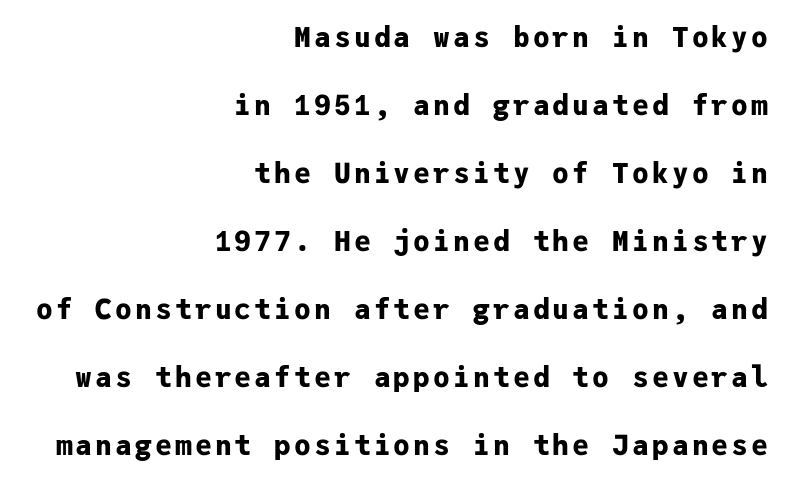
This rendering features lettering with no underline. Each letter's strokes conclude bluntly, with no projecting serifs. Notice how thick the strokes are: this is what a full bold looks like. Horizontal alignment here is rightward, an uncommon choice for prose. This is the regular roman posture of the typeface.
